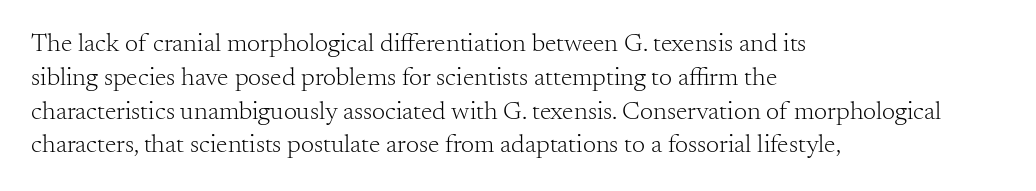
{"italic": "no", "bold": "no", "underline": "no", "align": "left", "line_spacing": "normal", "line_spacing_ratio": 1.3, "letter_spacing": "normal", "letter_spacing_em": 0.0, "glyph_px": 26}
